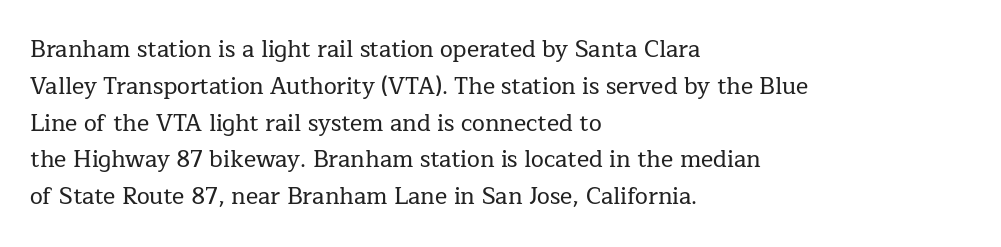
Every character sits straight up, as roman type does. Where is the straight margin? On the left. The rendering uses a moderate line-height, typical for paragraphs. Just letters on the line, the space beneath them empty. Compared with typical body copy, the letter spacing here is the same.
